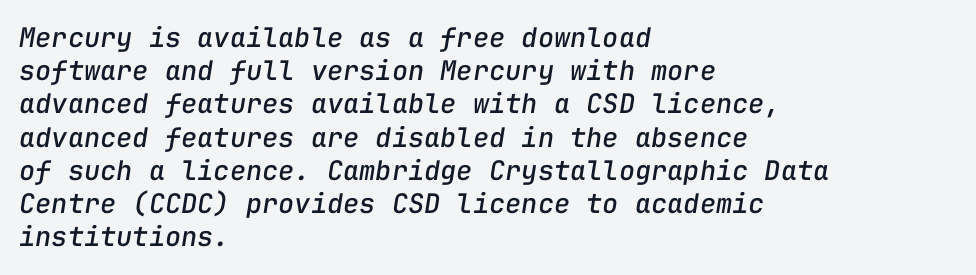
Q: Is the text italic (slanted)? A: Yes, it leans right by about 9 degrees.
Q: Is the text underlined? A: No.
Q: How is the paragraph aligned? A: Left-aligned.
Q: Is the spacing between letters normal or unusually wide? A: Normal.
